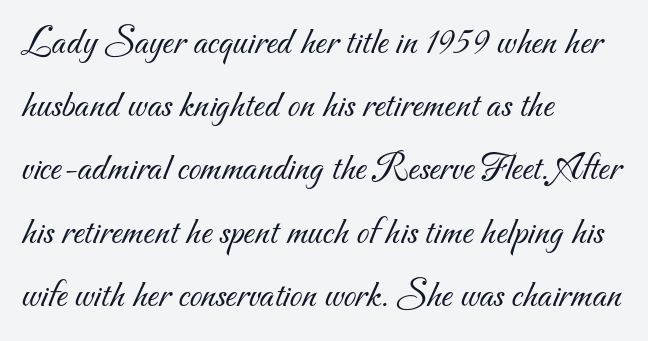
The image shows 40 px light sans-serif type; set left-aligned, normal line spacing (1.58x), normal letter spacing, not underlined; medium stroke contrast and a small x-height.
